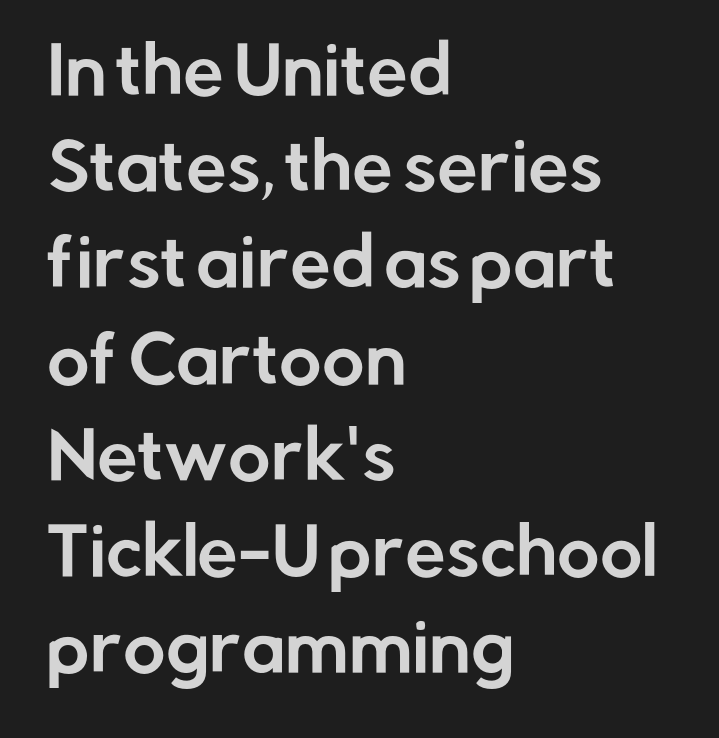
This sample has the flowing, uneven cadence of proportional lettering. Every character sits straight up, as roman type does. The rendering keeps characters at their native spacing. Unlike a traditional serif, this face leaves its strokes unadorned.
